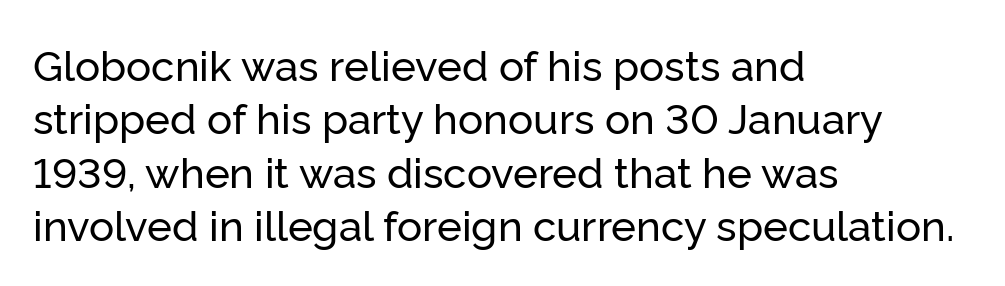
The image shows 42 px sans-serif type, upright; set left-aligned, normal line spacing (1.27x), normal letter spacing, not underlined; low stroke contrast and a medium x-height.
